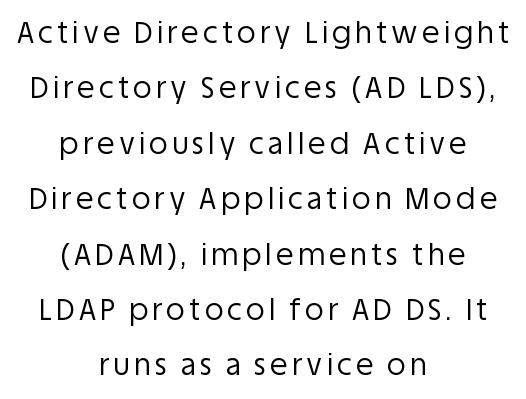
Q: Is the text bold? A: No.
Q: Is the text italic (slanted)? A: No, it is upright.
Q: Is the typeface a serif or a sans-serif typeface? A: Sans-serif.
Q: Is the text underlined? A: No.
Q: How is the paragraph aligned? A: Centered.
Q: Is the spacing between lines tight, normal or loose? A: Loose.
Q: Width (condensed, normal, or wide)? A: Normal.
Q: Stroke contrast? A: Low.
Q: x-height? A: Large.
Q: Monospaced? A: No.
